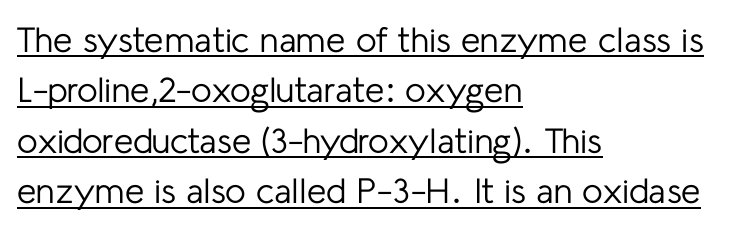
Q: Is the text bold? A: No.
Q: Is the text italic (slanted)? A: No, it is upright.
Q: Is the typeface a serif or a sans-serif typeface? A: Sans-serif.
Q: Is the text underlined? A: Yes.
Q: How is the paragraph aligned? A: Left-aligned.
Q: Is the spacing between letters normal or unusually wide? A: Normal.
Q: Is the spacing between lines tight, normal or loose? A: Normal.
Q: Width (condensed, normal, or wide)? A: Normal.
Q: Stroke contrast? A: Low.
Q: x-height? A: Medium.
Q: Monospaced? A: No.
